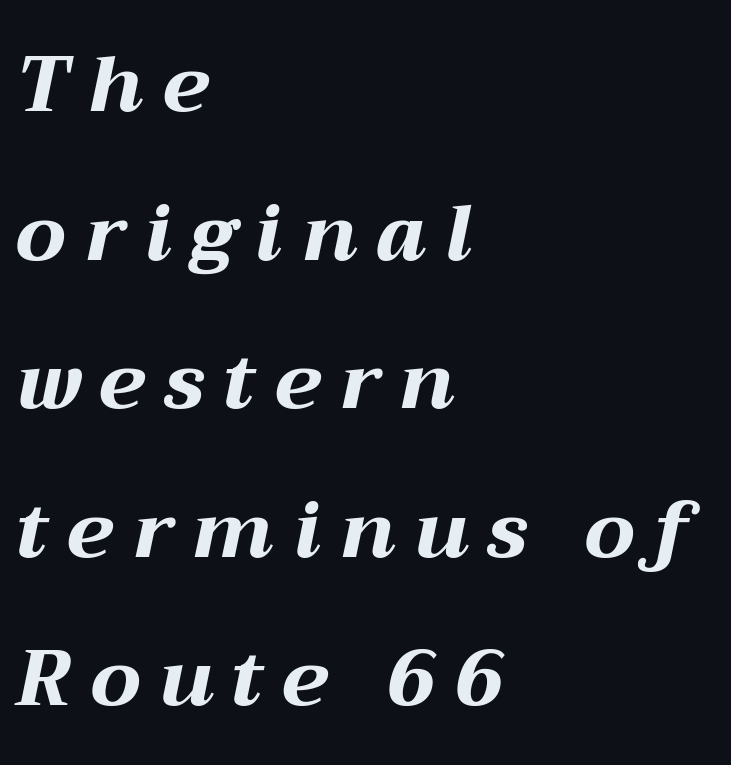
Here the glyphs are tracked loosely, breaking word shapes into spaced letters. No word sits above an underline. Horizontal alignment here is leftward, the default for most running prose. Here the designer chose a conventional face with non-uniform glyph widths. The font's italic variant was chosen for this text. Pretty heavy lettering here — definitely bold.
